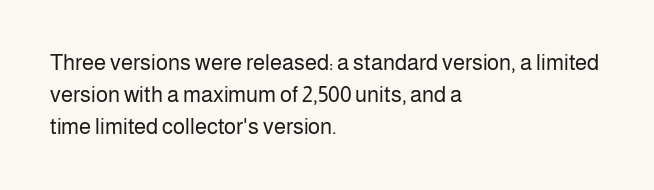
Weight: in the light-to-regular range. These lines keep a tight, regular rhythm from letter to letter. Any mark beneath the type? The region is blank. Left-aligned paragraph, ragged on the right. If you drew a line through each stem, it would be perfectly vertical. Honestly, the row spacing looks completely unremarkable.
